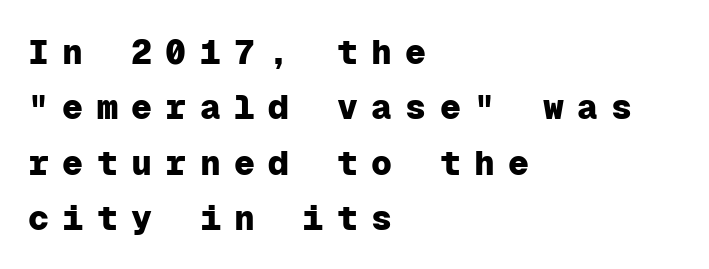
The letters are bold, with thick, heavy strokes. The typeface chosen for these lines omits serifs. Successive baselines arrive at the customary interval. The face used here is monospaced, like something from a code editor.
